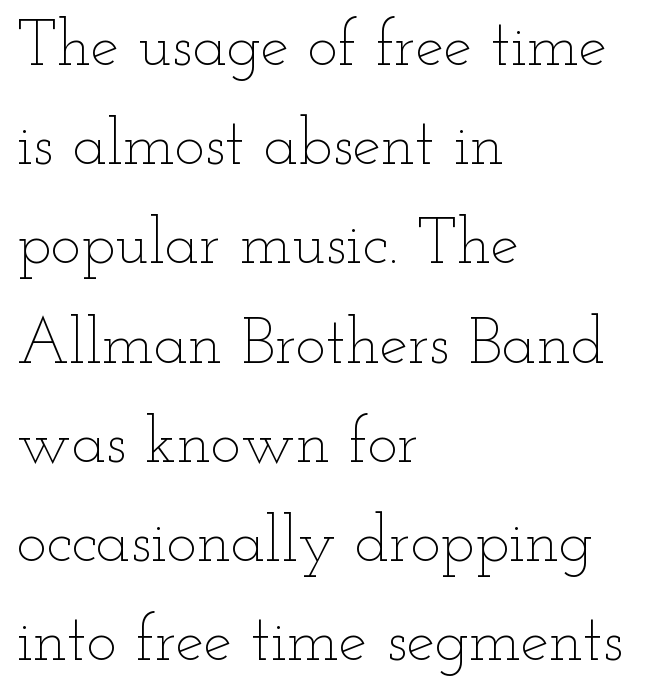
Nothing heavy about these letters — not bold at all. Line spacing here is normal. The gaps between neighbouring characters are ordinary and unremarkable. Here the designer chose a conventional face with non-uniform glyph widths.
